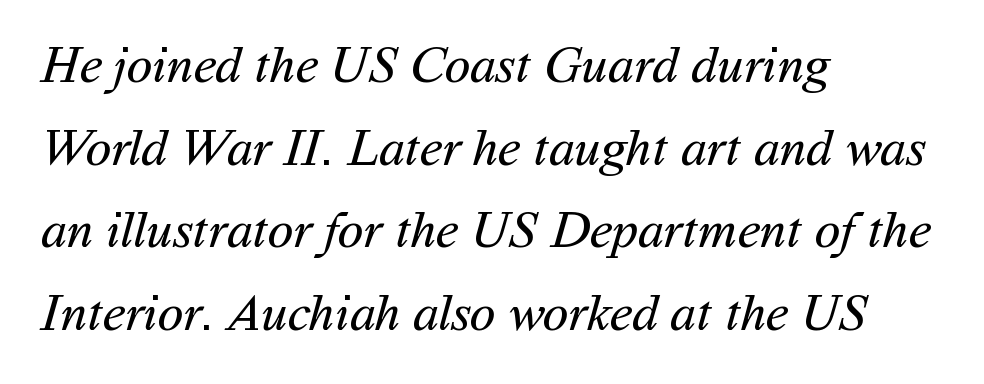
Each row of text sits above clean, open space. Note: no serifs on the glyphs. There is no visible air inserted between adjacent glyphs. Line spacing here is normal.
